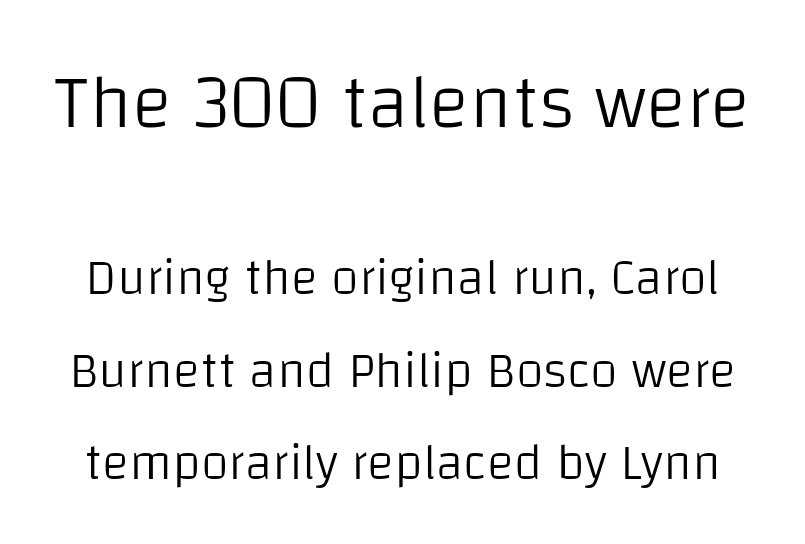
The image shows 76 px light sans-serif type, upright; set line spacing 1.81x, normal letter spacing, not underlined; the first (top) block is 1.49x larger; low stroke contrast and a large x-height.
